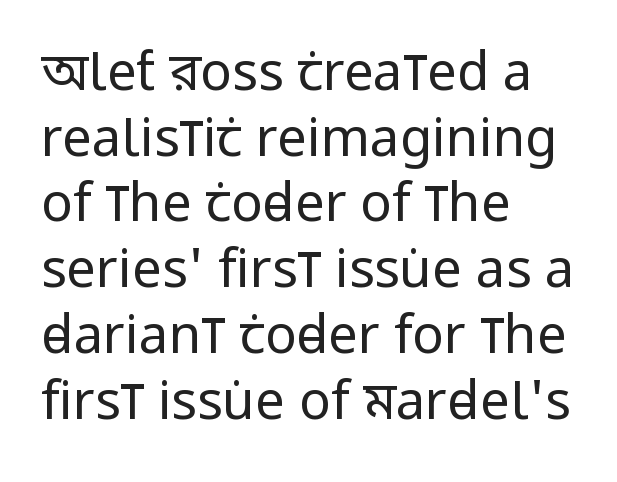
The image shows 53 px regular-weight, condensed sans-serif type, upright; set left-aligned, line spacing 1.24x, normal letter spacing, not underlined; low stroke contrast and a large x-height.
